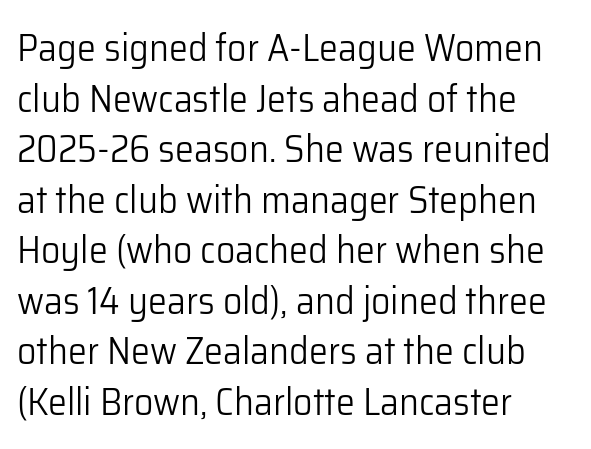
Posture: straight, roman, zero tilt. There is no visible air inserted between adjacent glyphs. One-word summary of the alignment: left. Successive baselines arrive at the customary interval. Look at the bottom of the vertical strokes: they stop flat, with no serifs. The words here are not underlined.
